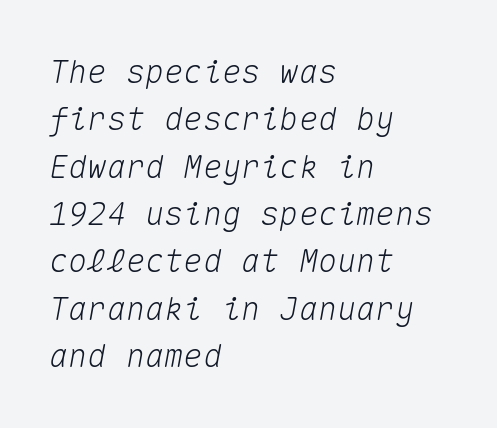
The image shows 32 px text type, italic (leaning right), monospaced; set left-aligned, normal line spacing (1.48x), normal letter spacing, not underlined; medium stroke contrast and a medium x-height.
